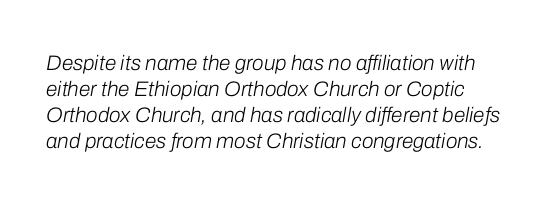
{"italic": "yes", "lean": "right", "slant_degrees": 10, "bold": "no", "underline": "no", "line_spacing_ratio": 1.24, "letter_spacing": "normal", "letter_spacing_em": 0.0, "glyph_px": 21}
